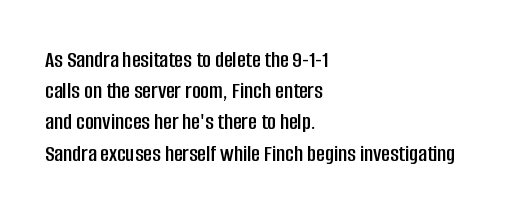
The image shows 24 px text type, upright; set left-aligned, normal line spacing (1.3x), normal letter spacing, not underlined.
